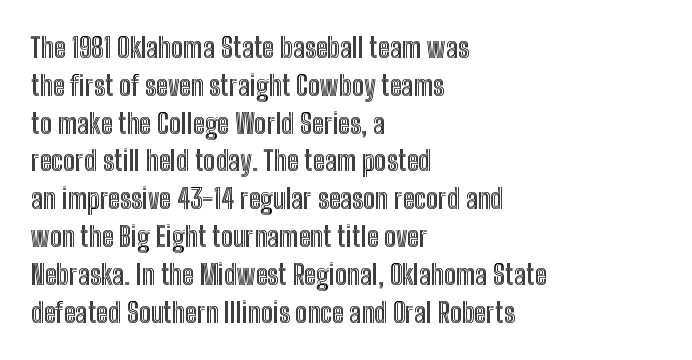
Q: Is the text italic (slanted)? A: No, it is upright.
Q: Is the text underlined? A: No.
Q: How is the paragraph aligned? A: Left-aligned.
Q: Is the spacing between letters normal or unusually wide? A: Normal.
Q: Is the spacing between lines tight, normal or loose? A: Normal.
